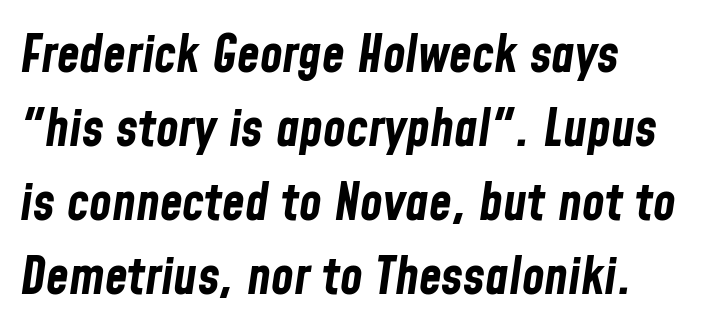
The image shows 52 px bold, condensed type, italic (leaning right); set left-aligned, normal line spacing (1.42x), normal letter spacing, not underlined; low stroke contrast and a medium x-height.
